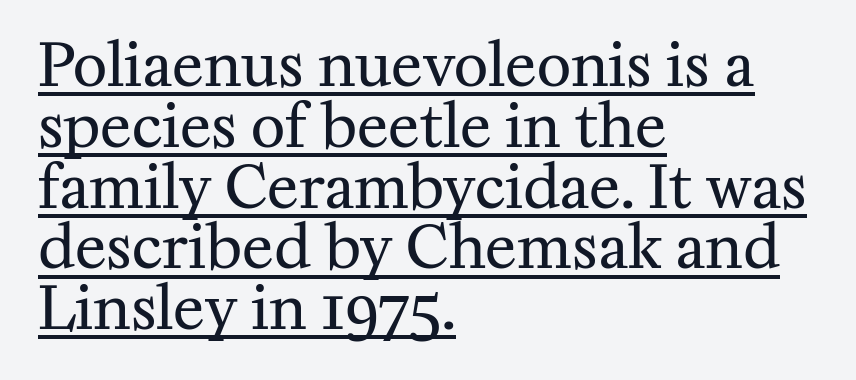
{"serif": "yes", "italic": "no", "bold": "no", "weight": "regular", "width": "normal", "stroke_contrast": "medium", "x_height": "medium", "monospaced": "no", "underline": "yes", "align": "left", "line_spacing": "tight", "line_spacing_ratio": 1.03, "letter_spacing": "normal", "letter_spacing_em": 0.0, "glyph_px": 59}
